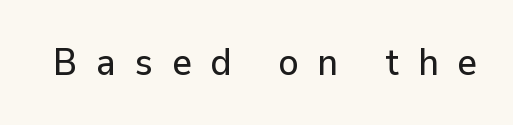
Typographically, this falls in the sans-serif category. A bare baseline throughout the passage. Do the letters lean? They stand straight. Proportional: the letters do not fall into vertical columns. Observe the wide spacing: letters keep a clear distance from each other.
